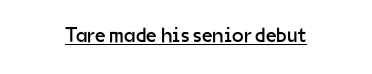
The image shows 21 px text type, upright; set normal letter spacing, underlined.
